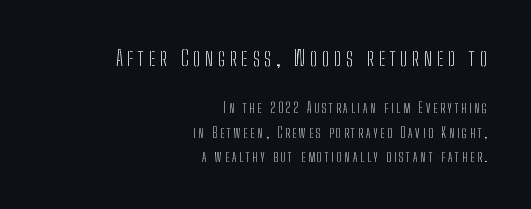
Q: Is the text bold? A: No.
Q: Is the text italic (slanted)? A: No, it is upright.
Q: Is the text underlined? A: No.
Q: How is the paragraph aligned? A: Right-aligned.
Q: Is the spacing between letters normal or unusually wide? A: Unusually wide.
Q: Which block of text is set in a larger size, the first (top) or the second (bottom)? A: The first (top) one.
